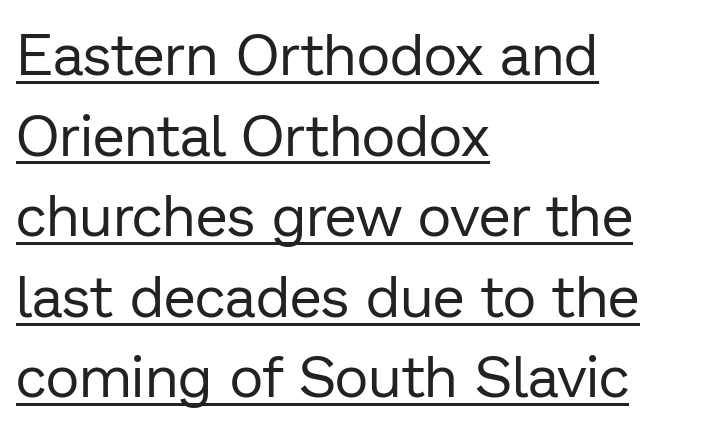
{"serif": "no", "italic": "no", "bold": "no", "weight": "regular", "width": "normal", "stroke_contrast": "low", "x_height": "medium", "monospaced": "no", "underline": "yes", "align": "left", "line_spacing": "normal", "line_spacing_ratio": 1.39, "letter_spacing": "normal", "letter_spacing_em": 0.0, "glyph_px": 58}
